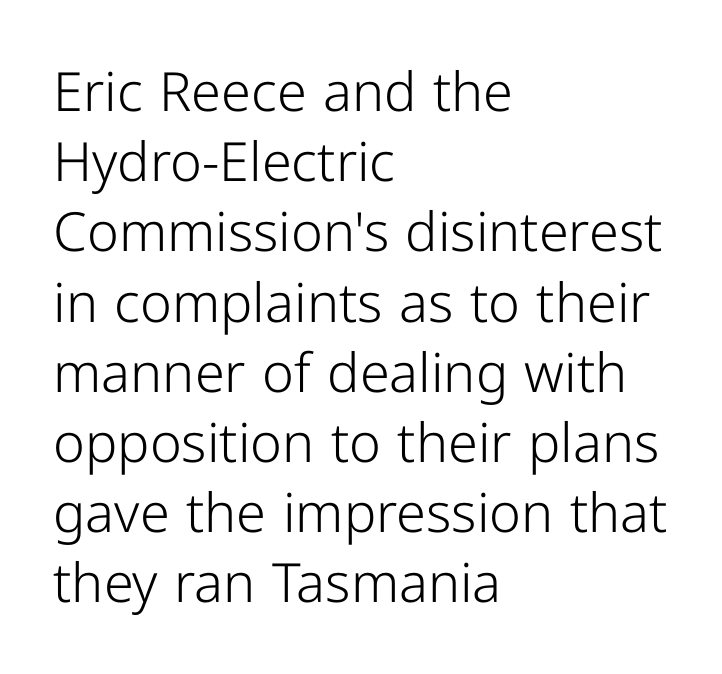
The image shows 54 px light sans-serif type, upright; set left-aligned, normal line spacing (1.3x), normal letter spacing, not underlined; low stroke contrast and a medium x-height.
